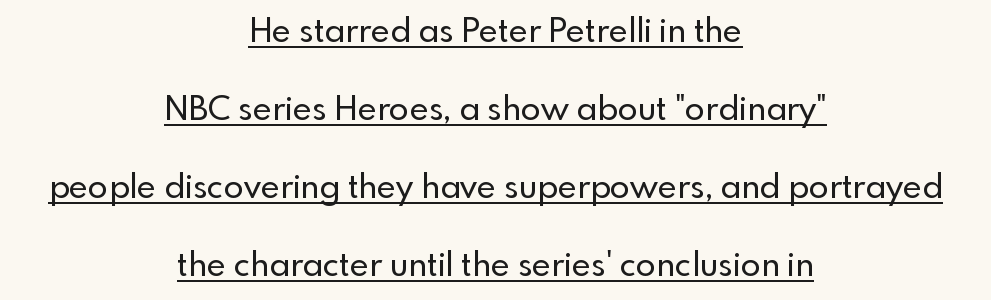
The image shows 33 px sans-serif type, upright; set centered, loose line spacing (2.36x), normal letter spacing, underlined; a small x-height.
